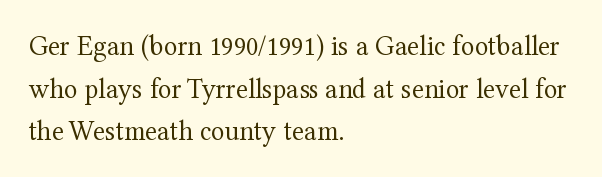
{"serif": "yes", "italic": "no", "bold": "no", "weight": "regular", "width": "normal", "stroke_contrast": "medium", "x_height": "medium", "monospaced": "no", "underline": "no", "align": "left", "line_spacing": "normal", "line_spacing_ratio": 1.52, "letter_spacing": "normal", "letter_spacing_em": 0.0, "glyph_px": 28}
